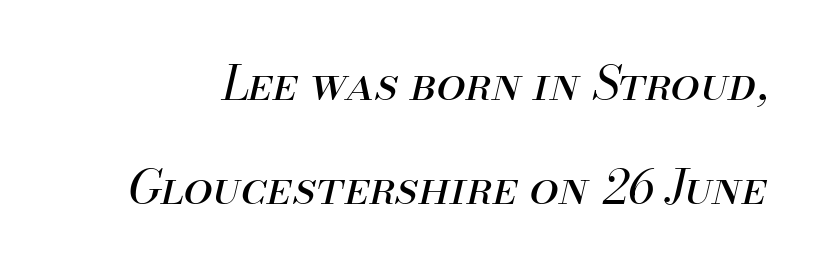
The image shows 47 px regular-weight type, italic (leaning right); set loose line spacing (2.21x), normal letter spacing, not underlined; medium stroke contrast and a small x-height.
